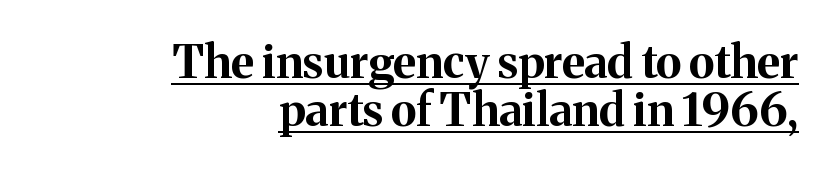
The image shows 46 px bold serif type, upright; set right-aligned, tight line spacing (1.05x), normal letter spacing, underlined; medium stroke contrast and a medium x-height.
